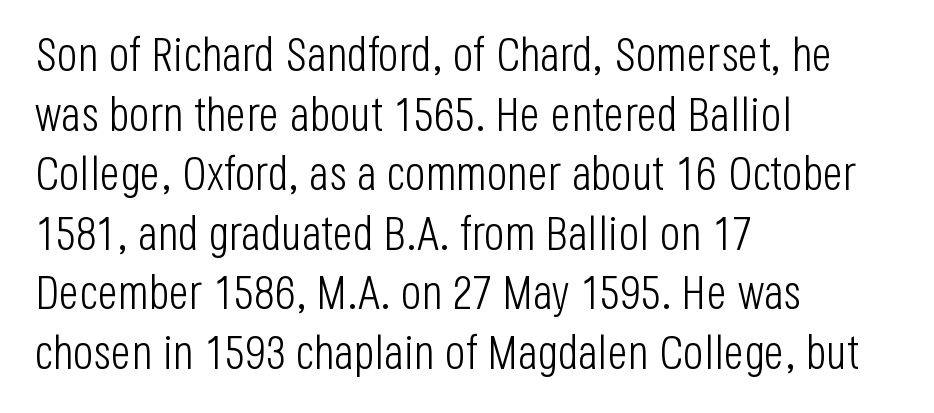
Q: Is the text bold? A: No.
Q: Is the text italic (slanted)? A: No, it is upright.
Q: Is the typeface a serif or a sans-serif typeface? A: Sans-serif.
Q: Is the text underlined? A: No.
Q: How is the paragraph aligned? A: Left-aligned.
Q: Is the spacing between letters normal or unusually wide? A: Normal.
Q: Width (condensed, normal, or wide)? A: Condensed.
Q: Stroke contrast? A: Low.
Q: x-height? A: Large.
Q: Monospaced? A: No.
